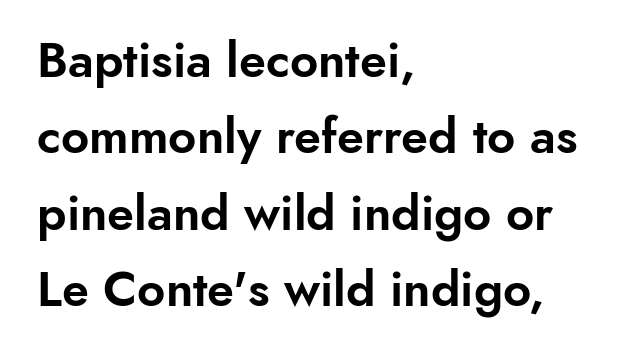
The image shows 49 px sans-serif type, upright; set left-aligned, normal line spacing (1.56x), normal letter spacing, not underlined; low stroke contrast and a small x-height.
